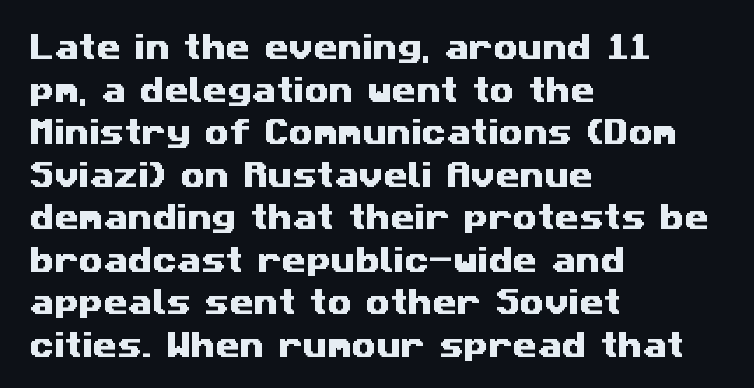
Q: Is the typeface a serif or a sans-serif typeface? A: Sans-serif.
Q: Is the text underlined? A: No.
Q: How is the paragraph aligned? A: Left-aligned.
Q: Is the spacing between letters normal or unusually wide? A: Normal.
Q: Is the spacing between lines tight, normal or loose? A: Normal.
Q: Width (condensed, normal, or wide)? A: Wide.
Q: Stroke contrast? A: Medium.
Q: x-height? A: Medium.
Q: Monospaced? A: No.
